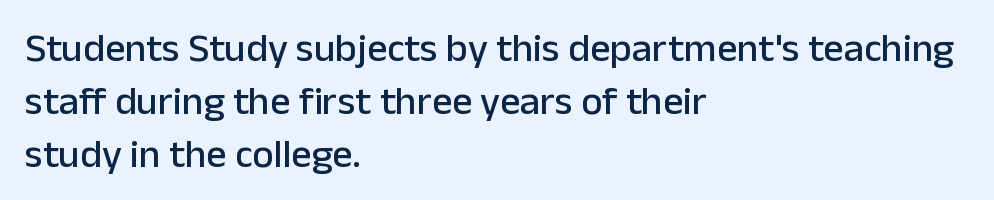
Evenly set lines give the paragraph a standard silhouette. Just letters on the line, the space beneath them empty. Serif or sans? Sans — the stroke terminals are bare. Students, note that the glyphs here touch the page at normal intervals.
